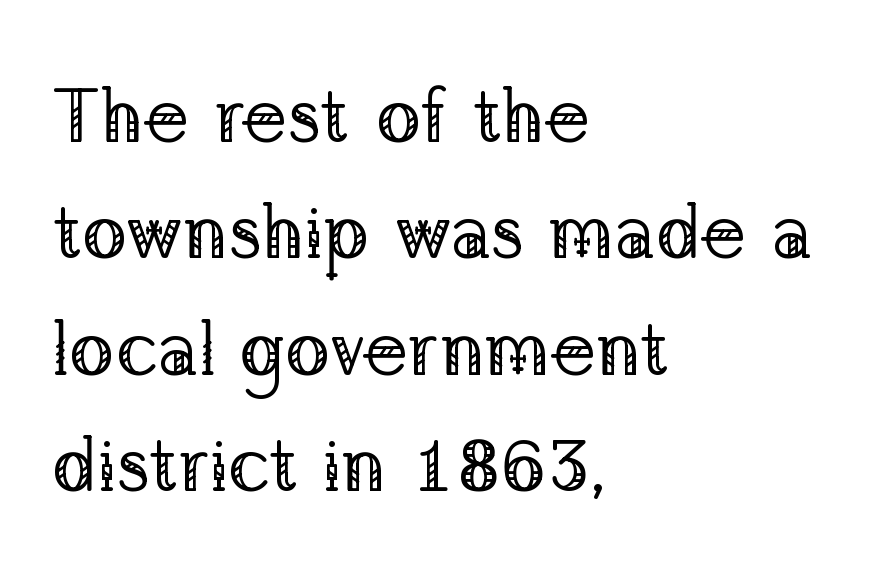
The image shows 76 px regular-weight serif type, upright; set left-aligned, normal line spacing (1.53x), normal letter spacing, not underlined; low stroke contrast and a medium x-height.
